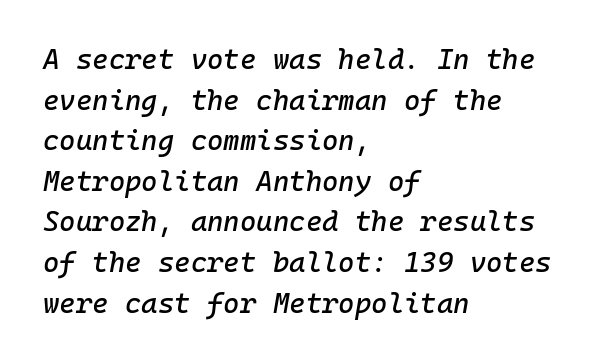
{"italic": "yes", "lean": "right", "slant_degrees": 10, "width": "normal", "stroke_contrast": "low", "x_height": "medium", "monospaced": "yes", "underline": "no", "align": "left", "line_spacing": "normal", "line_spacing_ratio": 1.45, "letter_spacing": "normal", "letter_spacing_em": 0.0, "glyph_px": 28}
